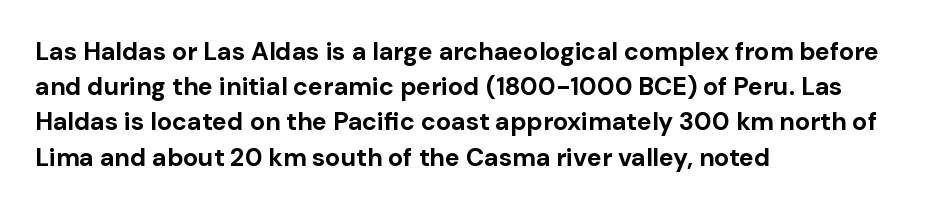
Here the glyphs are tracked normally, forming tight word shapes. Posture: upright roman. Plain, unruled lines of type. Leading matches the norm, producing a regular column.
